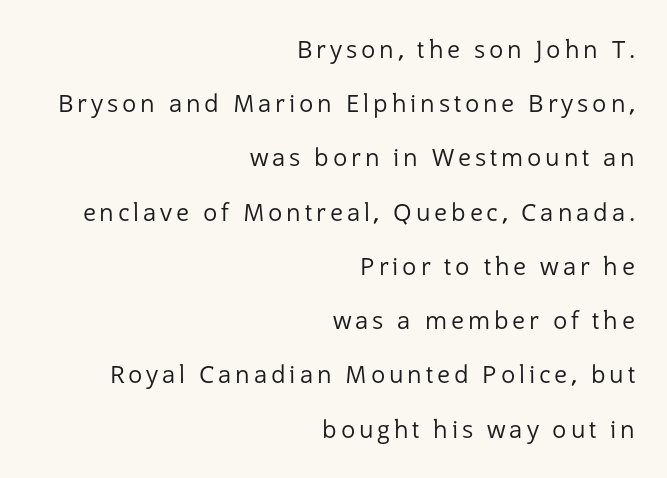
The image shows 24 px text type, upright; set right-aligned, loose line spacing (2.26x), not underlined.
